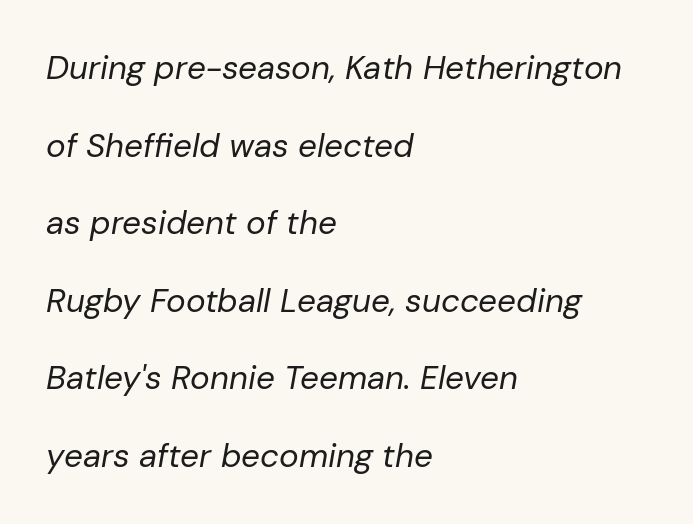
{"italic": "yes", "lean": "right", "slant_degrees": 10, "bold": "no", "weight": "regular", "width": "normal", "stroke_contrast": "low", "x_height": "medium", "monospaced": "no", "underline": "no", "align": "left", "line_spacing": "loose", "line_spacing_ratio": 2.35, "letter_spacing": "normal", "letter_spacing_em": 0.0, "glyph_px": 33}
